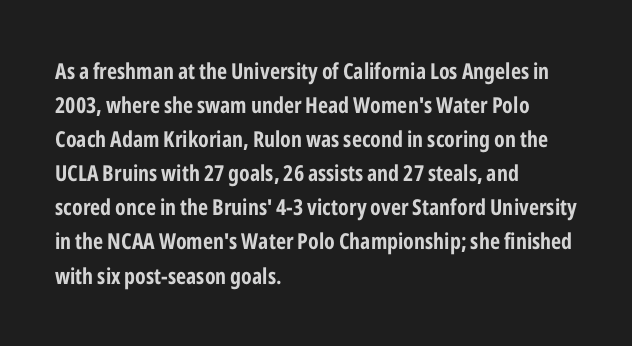
Underline: absent. Default kerning and tracking; the words read as compact shapes. Successive baselines arrive at the customary interval. You can tell it's not italic because the verticals are truly vertical. One-word summary of the alignment: left. These lines carry a lot of weight — the face is fully bold.
